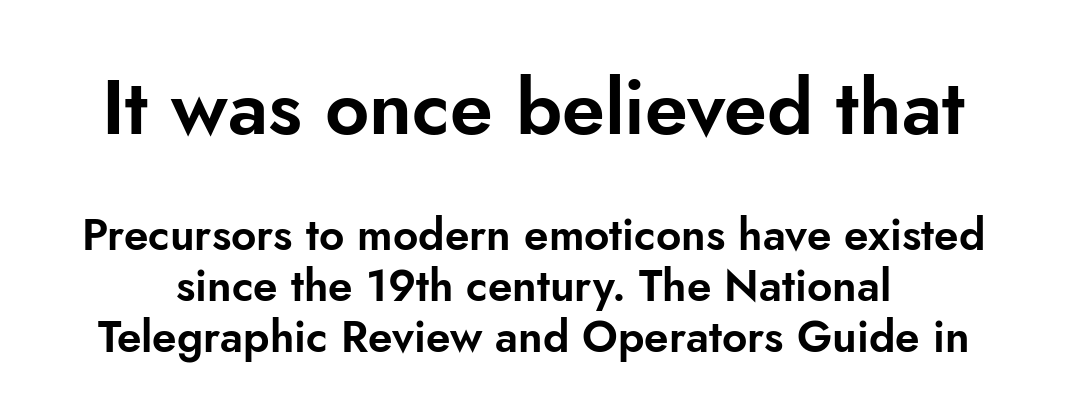
The image shows 77 px sans-serif type, upright; set line spacing 1.16x, normal letter spacing, not underlined; the first (top) block is 1.75x larger; low stroke contrast and a small x-height.
